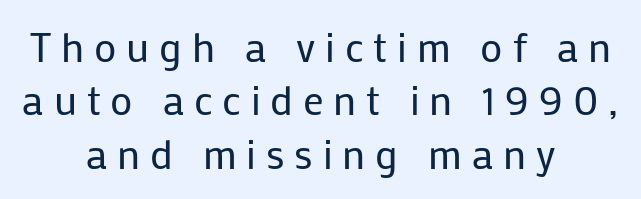
The image shows 41 px regular-weight sans-serif type, upright; set centered, normal line spacing (1.3x), unusually wide letter spacing (+0.24 em), not underlined; low stroke contrast and a medium x-height.
